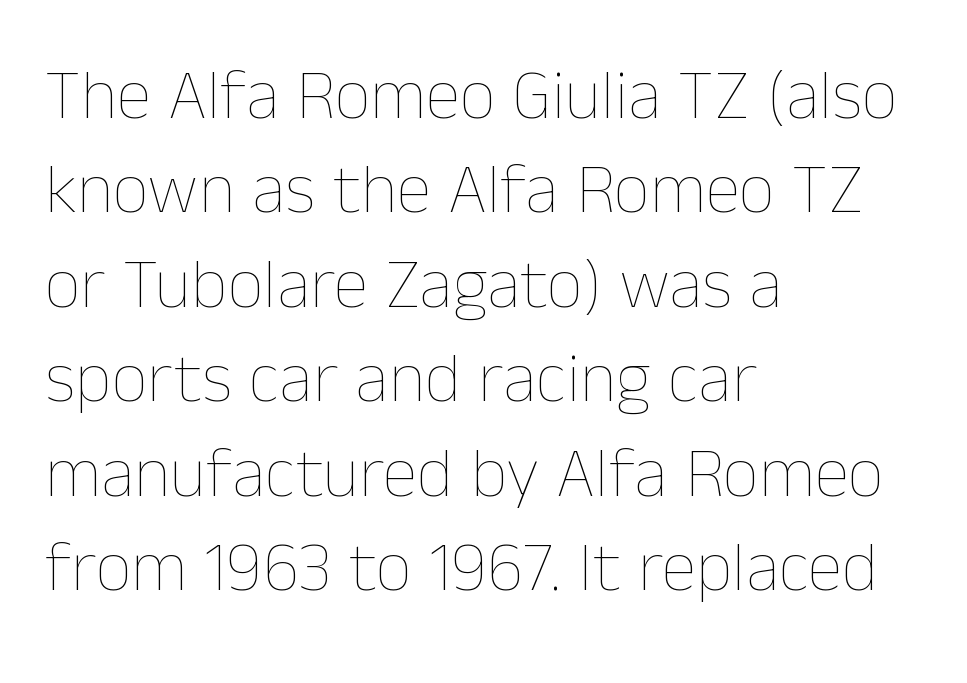
Q: Is the text bold? A: No.
Q: Is the text italic (slanted)? A: No, it is upright.
Q: Is the text underlined? A: No.
Q: How is the paragraph aligned? A: Left-aligned.
Q: Is the spacing between letters normal or unusually wide? A: Normal.
Q: Is the spacing between lines tight, normal or loose? A: Normal.
Q: Width (condensed, normal, or wide)? A: Normal.
Q: Stroke contrast? A: Low.
Q: x-height? A: Medium.
Q: Monospaced? A: No.
